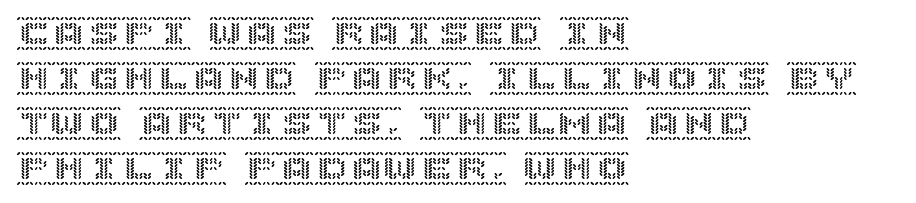
{"italic": "no", "width": "normal", "x_height": "large", "underline": "no", "align": "left", "line_spacing": "normal", "line_spacing_ratio": 1.29, "letter_spacing": "normal", "letter_spacing_em": 0.0, "glyph_px": 35}
